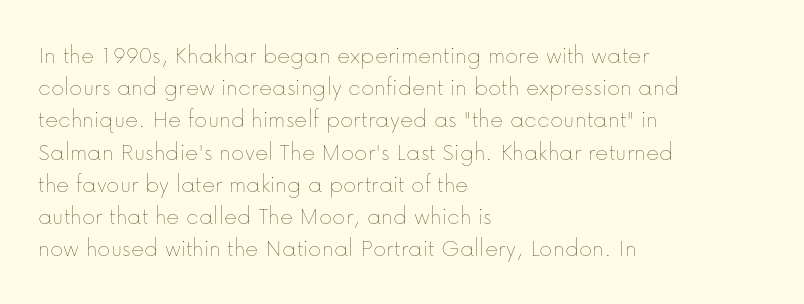
These lines keep a tight, regular rhythm from letter to letter. This sample is left-justified, so line endings fall wherever the words run out. The space between consecutive lines is moderate. Do the letters lean? They stand straight. The passage shown is not underscored anywhere. Stems and bowls with no extra thickness — not bold.
